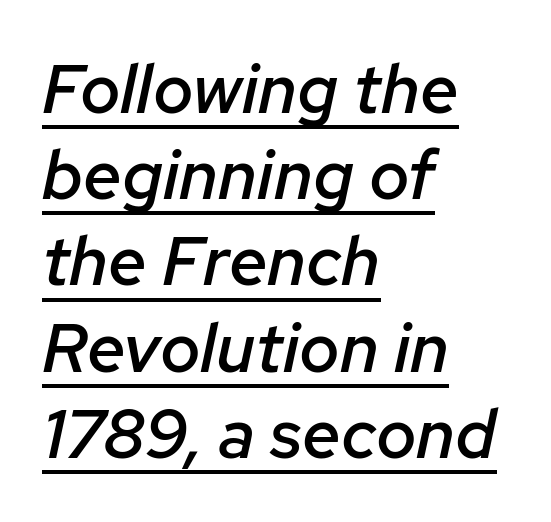
{"italic": "yes", "lean": "right", "slant_degrees": 12, "bold": "semi", "weight": "semibold", "width": "normal", "stroke_contrast": "low", "x_height": "medium", "monospaced": "no", "underline": "yes", "align": "left", "line_spacing": "normal", "line_spacing_ratio": 1.25, "letter_spacing": "normal", "letter_spacing_em": 0.0, "glyph_px": 69}
